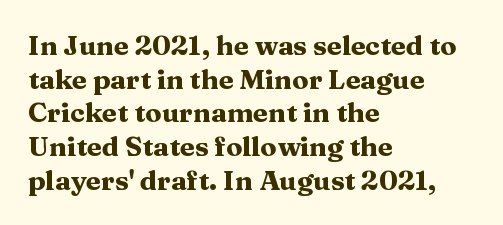
Its strokes are broad and dark, the hallmark of bold type. It's the straight-up-and-down kind of type. Regular leading. Caption: standard tracking, unaltered.
